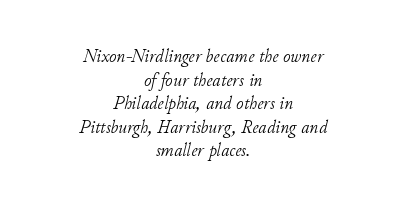
{"italic": "yes", "lean": "right", "slant_degrees": 11, "bold": "no", "underline": "no", "align": "center", "line_spacing_ratio": 1.18, "letter_spacing": "normal", "letter_spacing_em": 0.0, "glyph_px": 20}
